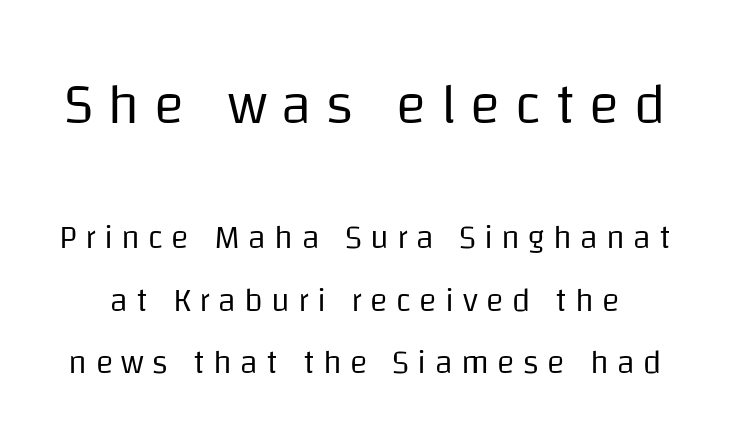
Spacing between characters has been opened up far beyond the box default. Baseline-to-baseline distance is far greater than the letter height. Reading top to bottom, the characters get smaller at the block break. Each letter keeps its own natural width here, so spacing adapts to shape. Caption: face not bold, strokes unweighted.
